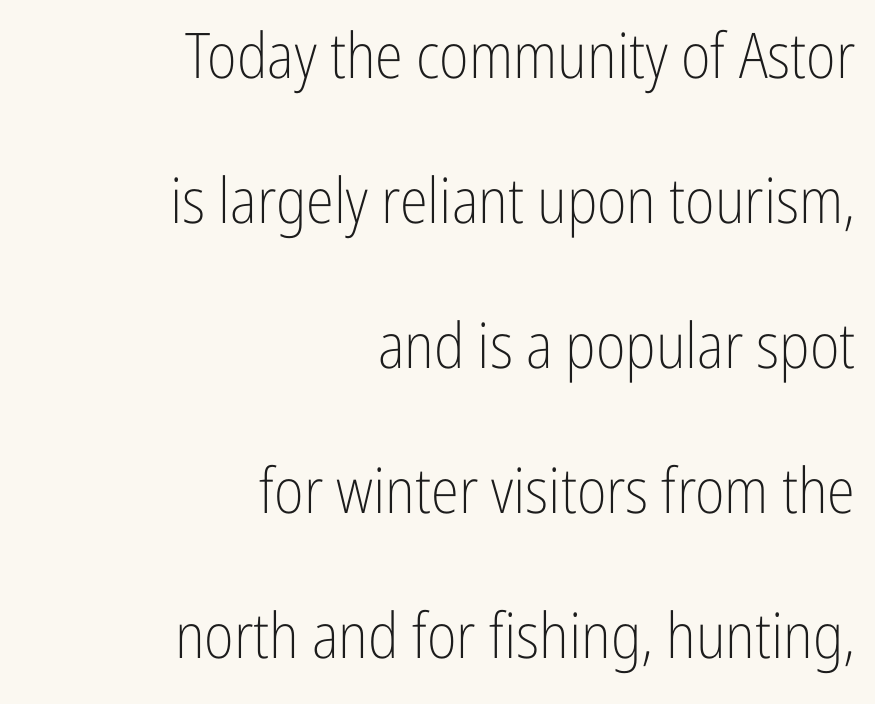
{"serif": "no", "italic": "no", "bold": "no", "weight": "light", "width": "condensed", "stroke_contrast": "low", "x_height": "medium", "monospaced": "no", "underline": "no", "align": "right", "line_spacing": "loose", "line_spacing_ratio": 2.3, "letter_spacing": "normal", "letter_spacing_em": 0.0, "glyph_px": 63}
